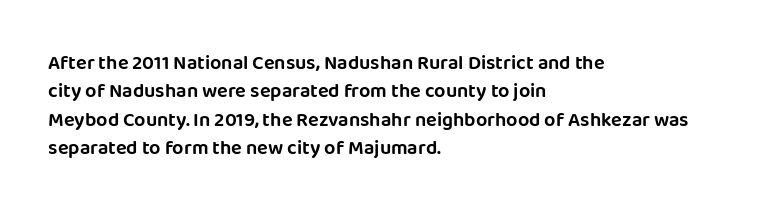
The image shows 20 px text type, upright; set left-aligned, normal line spacing (1.42x), normal letter spacing, not underlined.
